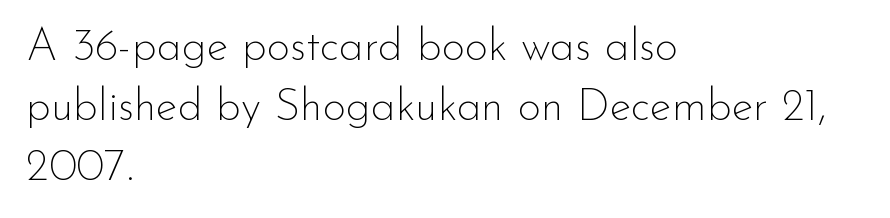
{"serif": "no", "italic": "no", "bold": "no", "weight": "thin", "width": "normal", "stroke_contrast": "low", "x_height": "small", "monospaced": "no", "underline": "no", "align": "left", "line_spacing": "normal", "line_spacing_ratio": 1.33, "letter_spacing": "normal", "letter_spacing_em": 0.0, "glyph_px": 45}
